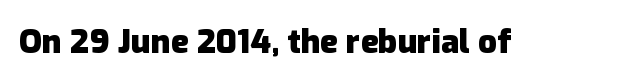
The letters advance in unequal steps, a hallmark of proportional type. Serifs: no, the terminals of the letterforms are clean. The lettering stays uniformly vertical, giving the passage a roman look. How are the letters spaced? Ordinarily, with no added tracking. Only glyphs here, with clear space below each row.
